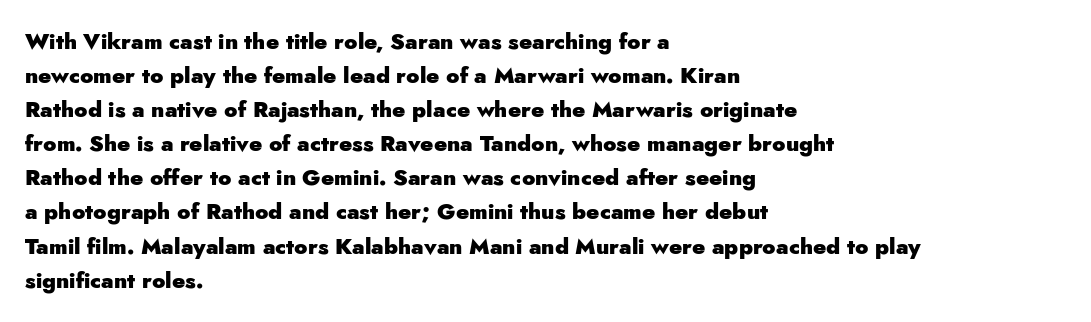
The image shows 22 px bold type, upright; set left-aligned, normal line spacing (1.55x), normal letter spacing, not underlined.
